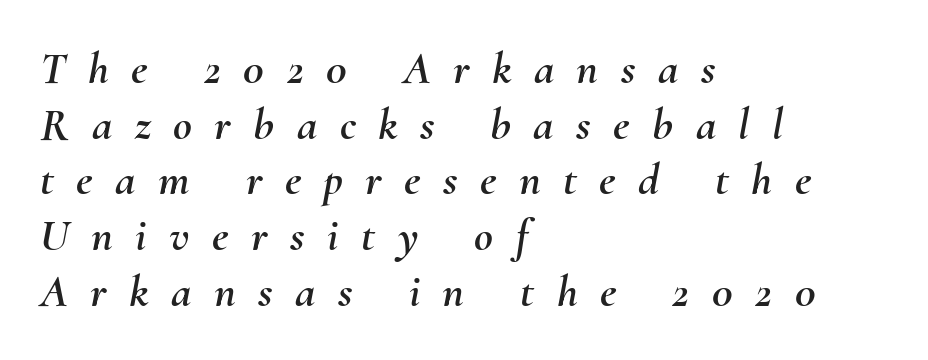
Q: Is the text italic (slanted)? A: Yes, it leans right by about 10 degrees.
Q: Is the text underlined? A: No.
Q: How is the paragraph aligned? A: Left-aligned.
Q: Is the spacing between letters normal or unusually wide? A: Unusually wide.
Q: Width (condensed, normal, or wide)? A: Normal.
Q: Stroke contrast? A: Medium.
Q: x-height? A: Small.
Q: Monospaced? A: No.
